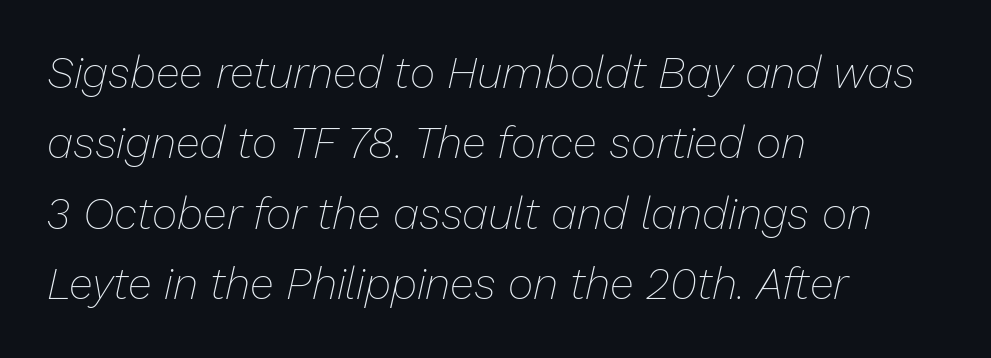
The image shows 44 px thin type, italic (leaning right); set left-aligned, normal line spacing (1.6x), normal letter spacing, not underlined; low stroke contrast and a medium x-height.
